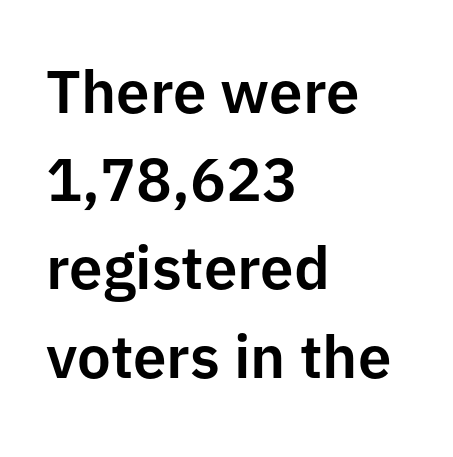
Q: Is the text italic (slanted)? A: No, it is upright.
Q: Is the typeface a serif or a sans-serif typeface? A: Sans-serif.
Q: Is the text underlined? A: No.
Q: How is the paragraph aligned? A: Left-aligned.
Q: Is the spacing between letters normal or unusually wide? A: Normal.
Q: Is the spacing between lines tight, normal or loose? A: Normal.
Q: Width (condensed, normal, or wide)? A: Normal.
Q: Stroke contrast? A: Low.
Q: x-height? A: Medium.
Q: Monospaced? A: No.
